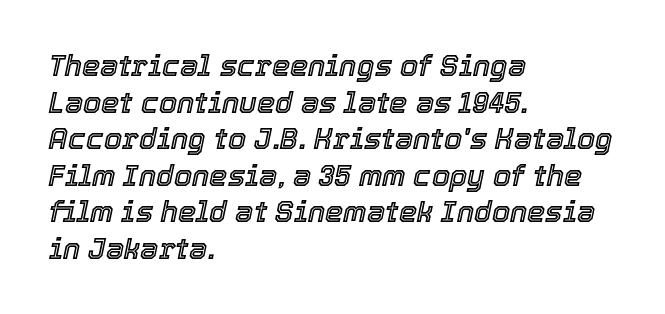
In terms of posture, this sample is oblique. Evenly set lines give the paragraph a standard silhouette. The tracking reads as untouched default to a designer's eye. Spacing verdict: proportional, widths tailored to each character. The compositor pushed each line to the left boundary. Descenders are the only things crossing below the line.
